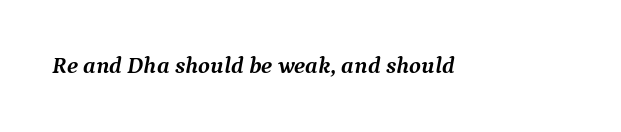
{"italic": "yes", "lean": "right", "slant_degrees": 9, "bold": "yes", "underline": "no", "letter_spacing": "normal", "letter_spacing_em": 0.0, "glyph_px": 24}
